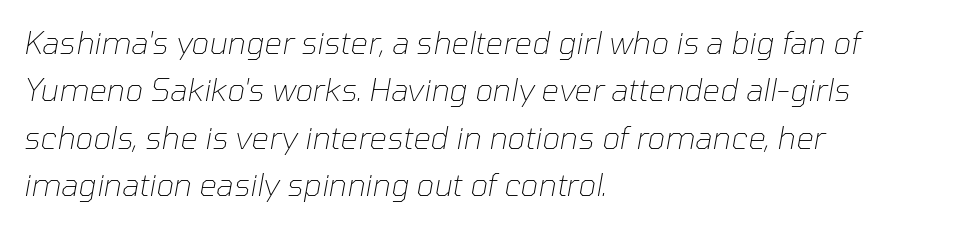
The passage shown is typed in a proportional face where columns would drift. Caption: multi-line text, flush left, ragged right. The passage shown has conventional tracking throughout. Line spacing here is normal. Would a proofreader flag this as italicized? Yes. Bare-footed words on every line.
